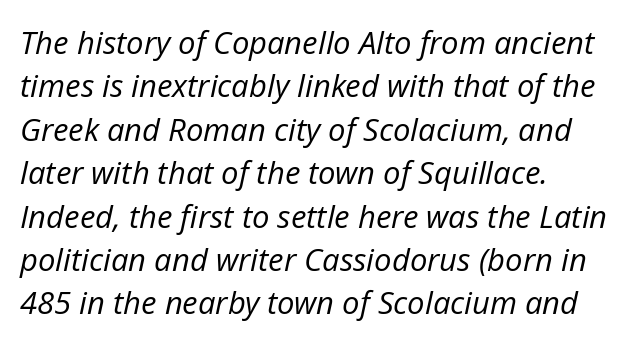
{"italic": "yes", "lean": "right", "slant_degrees": 12, "bold": "no", "weight": "regular", "width": "normal", "stroke_contrast": "low", "x_height": "medium", "monospaced": "no", "underline": "no", "align": "left", "line_spacing": "normal", "line_spacing_ratio": 1.4, "letter_spacing": "normal", "letter_spacing_em": 0.0, "glyph_px": 31}
